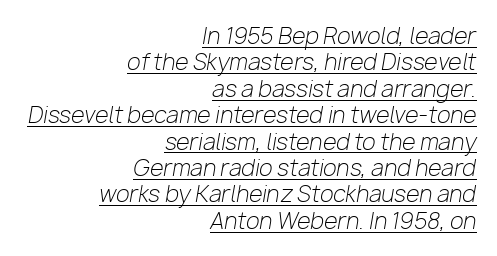
Q: Is the text bold? A: No.
Q: Is the text italic (slanted)? A: Yes, it leans right by about 10 degrees.
Q: Is the text underlined? A: Yes.
Q: How is the paragraph aligned? A: Right-aligned.
Q: Is the spacing between letters normal or unusually wide? A: Normal.
